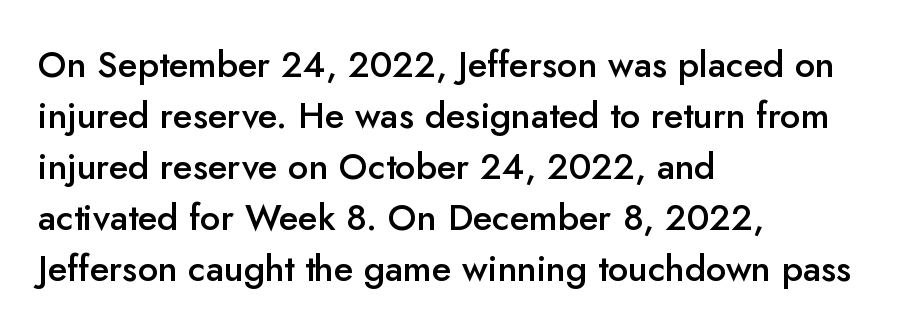
The image shows 36 px semibold sans-serif type, upright; set left-aligned, normal line spacing (1.42x), normal letter spacing, not underlined; low stroke contrast and a small x-height.
